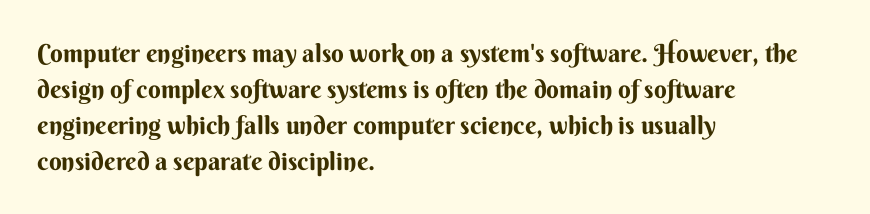
Q: Is the text bold? A: Yes.
Q: Is the text italic (slanted)? A: No, it is upright.
Q: Is the text underlined? A: No.
Q: How is the paragraph aligned? A: Left-aligned.
Q: Is the spacing between letters normal or unusually wide? A: Normal.
Q: Is the spacing between lines tight, normal or loose? A: Normal.
